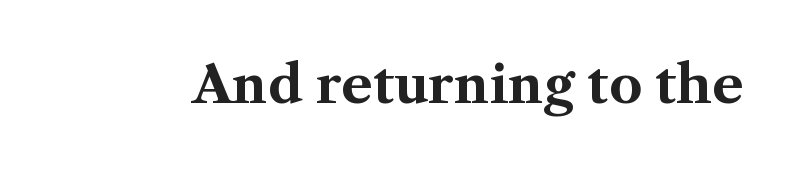
This rendering employs a face with finishing strokes, i.e., a serif. Default kerning and tracking; the words read as compact shapes. A full-strength bold gives these letters their thick strokes. Note the varied advance widths — an 'i' is clearly narrower than an 'm'.
